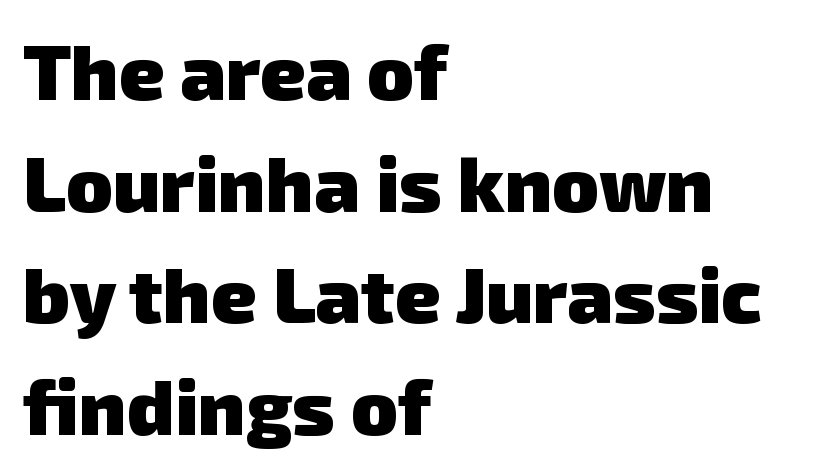
Q: Is the text bold? A: Yes.
Q: Is the typeface a serif or a sans-serif typeface? A: Sans-serif.
Q: Is the text underlined? A: No.
Q: How is the paragraph aligned? A: Left-aligned.
Q: Is the spacing between letters normal or unusually wide? A: Normal.
Q: Is the spacing between lines tight, normal or loose? A: Normal.
Q: Width (condensed, normal, or wide)? A: Normal.
Q: Stroke contrast? A: Low.
Q: x-height? A: Medium.
Q: Monospaced? A: No.
